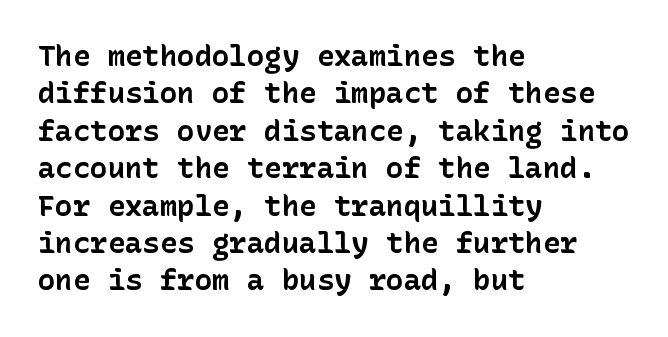
{"serif": "no", "italic": "no", "bold": "yes", "weight": "bold", "width": "normal", "stroke_contrast": "low", "x_height": "medium", "underline": "no", "align": "left", "line_spacing": "normal", "line_spacing_ratio": 1.29, "letter_spacing": "normal", "letter_spacing_em": 0.0, "glyph_px": 29}
